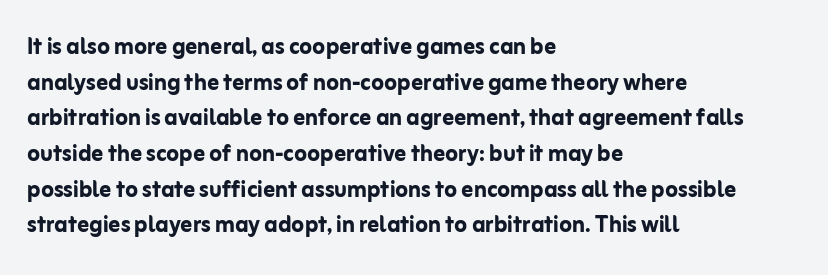
Q: Is the text bold? A: Yes.
Q: Is the text italic (slanted)? A: No, it is upright.
Q: Is the typeface a serif or a sans-serif typeface? A: Sans-serif.
Q: Is the text underlined? A: No.
Q: How is the paragraph aligned? A: Left-aligned.
Q: Is the spacing between letters normal or unusually wide? A: Normal.
Q: Width (condensed, normal, or wide)? A: Normal.
Q: Stroke contrast? A: Low.
Q: x-height? A: Medium.
Q: Monospaced? A: No.
